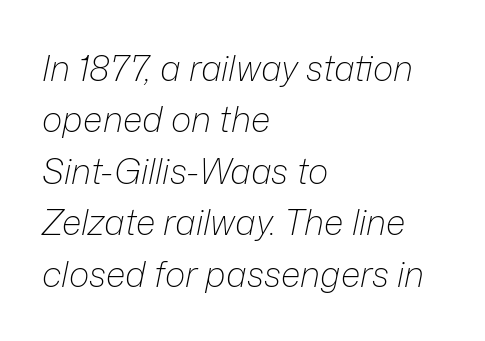
Each line starts at the same left margin while the right side varies. Normally led — the rows are evenly, conventionally spaced. Notice how the stems are inclined rather than vertical — that's the hallmark of italics. A bare baseline throughout the passage.
